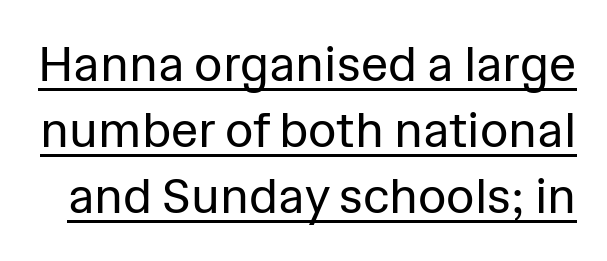
The block of text has a typical density, with ordinary space between rows. In designer terms, the underline attribute is active on this setting. Examine the stroke ends and you'll find no serifs. Does the lettering tilt? It doesn't — this is upright. The type is set solid horizontally, with unmodified tracking. Heft: none added — not bold.
